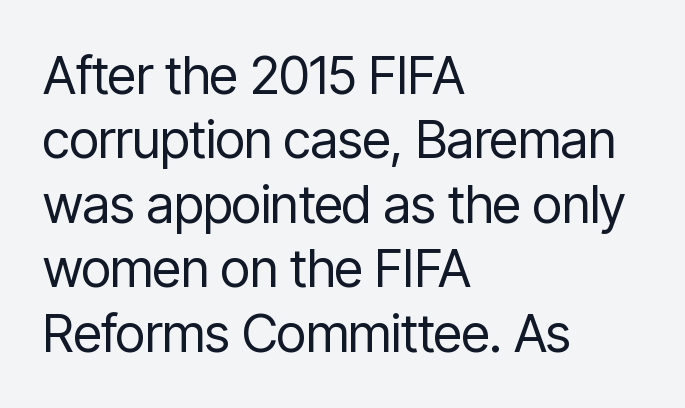
The image shows 52 px regular-weight, condensed sans-serif type, upright; set left-aligned, line spacing 1.24x, normal letter spacing, not underlined; low stroke contrast and a medium x-height.
